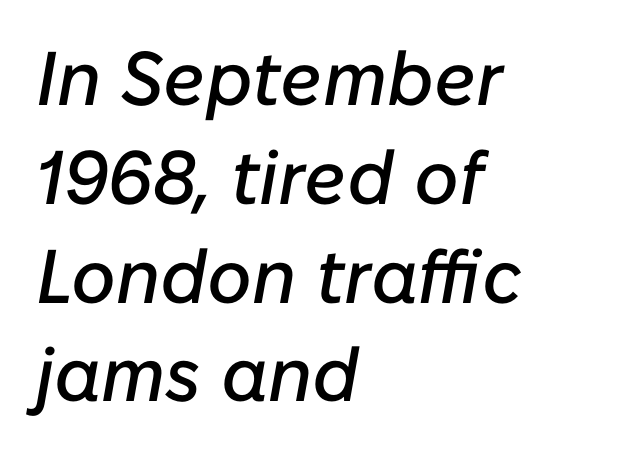
Interline gaps are of average width in this sample. The typography opts for an oblique posture over an upright one. Note the varied advance widths — an 'i' is clearly narrower than an 'm'. Line beginnings align vertically; line endings do not. Words float on clear page, feet unadorned.
